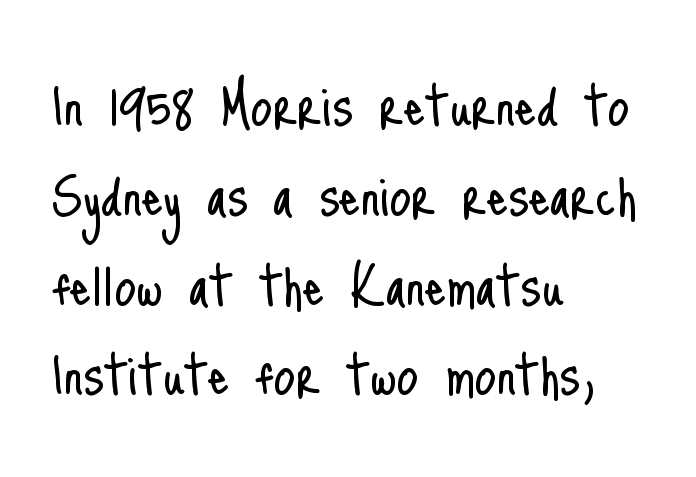
Caption: multi-line text, flush left, ragged right. Bare-footed words on every line. The rendering uses natural spacing where letterforms have individual widths. The letters stand upright; this is a roman face.
